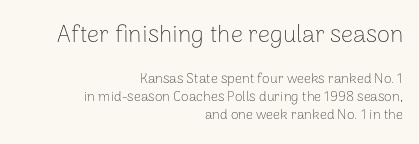
Words appear dense and cohesive because spacing is normal. A quiet, ordinary-to-light weight characterises the typeface. The passage shown begins with its larger block and ends with its smaller one. Ordinary non-slanted type is in use. Unmarked baselines from the first word to the last.
